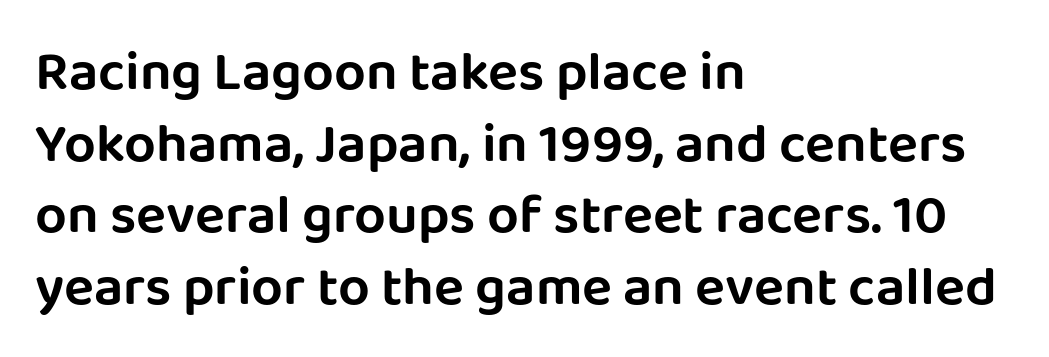
The image shows 56 px sans-serif type, upright; set left-aligned, normal line spacing (1.28x), normal letter spacing, not underlined; low stroke contrast and a large x-height.
